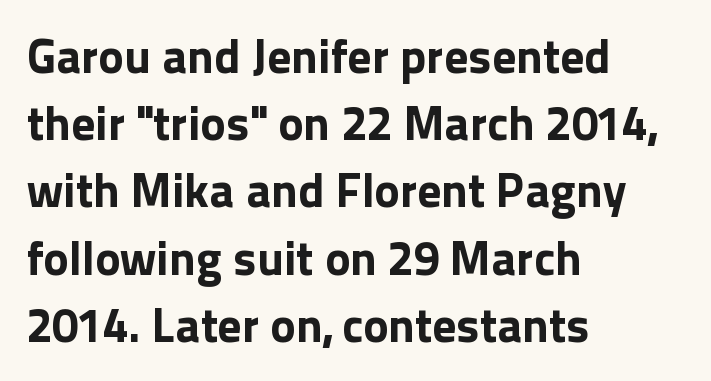
{"serif": "no", "italic": "no", "bold": "yes", "weight": "bold", "width": "normal", "x_height": "medium", "monospaced": "no", "underline": "no", "align": "left", "line_spacing": "normal", "line_spacing_ratio": 1.4, "letter_spacing": "normal", "letter_spacing_em": 0.0, "glyph_px": 48}
